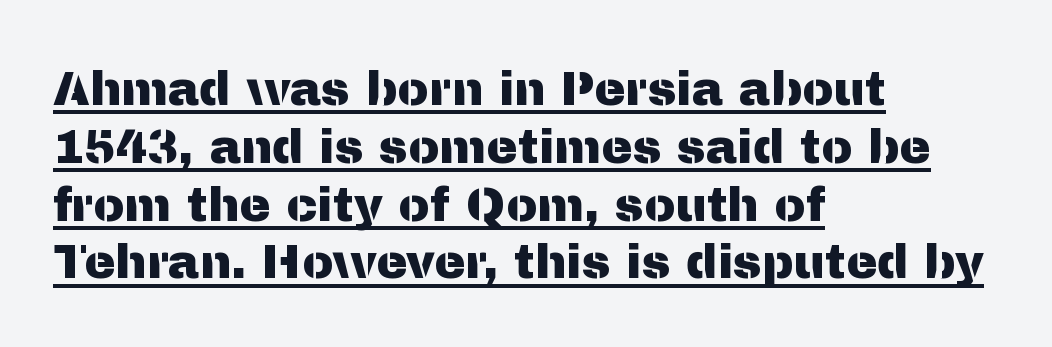
The image shows 47 px sans-serif type, upright; set left-aligned, line spacing 1.23x, normal letter spacing, underlined; medium stroke contrast and a medium x-height.
